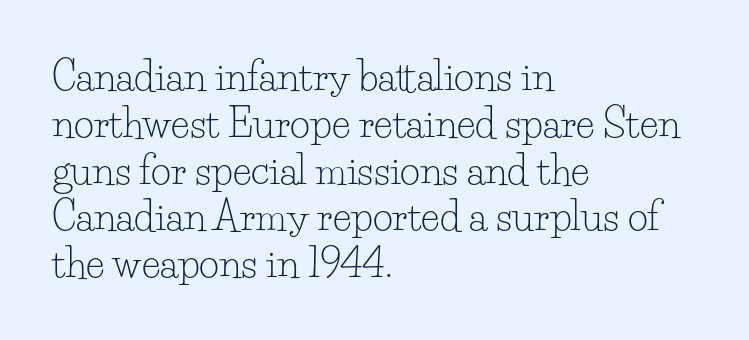
Q: Is the text bold? A: No.
Q: Is the text italic (slanted)? A: No, it is upright.
Q: Is the typeface a serif or a sans-serif typeface? A: Serif.
Q: Is the text underlined? A: No.
Q: How is the paragraph aligned? A: Left-aligned.
Q: Is the spacing between letters normal or unusually wide? A: Normal.
Q: Width (condensed, normal, or wide)? A: Normal.
Q: Stroke contrast? A: Low.
Q: x-height? A: Small.
Q: Monospaced? A: No.
